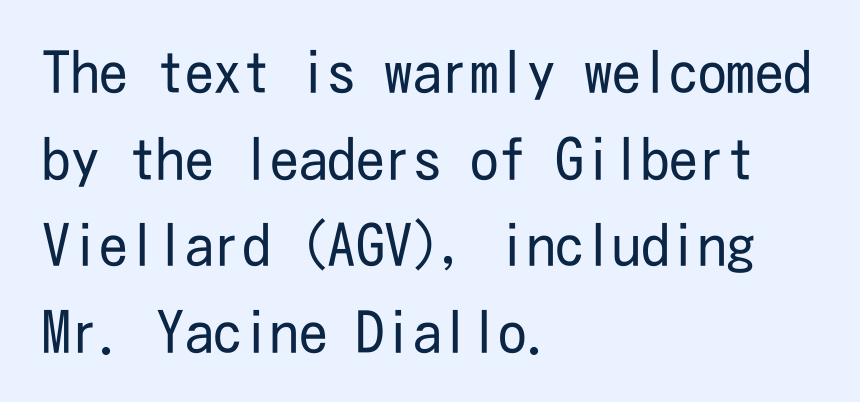
The image shows 57 px regular-weight, condensed sans-serif type, upright; set left-aligned, normal line spacing (1.52x), normal letter spacing, not underlined; low stroke contrast and a medium x-height.
